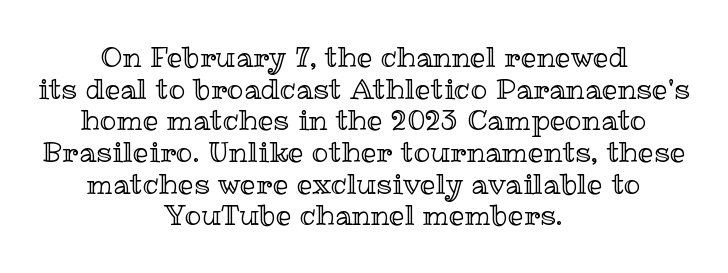
The image shows 28 px text type, upright; set centered, tight line spacing (1.13x), normal letter spacing, not underlined; a medium x-height.
